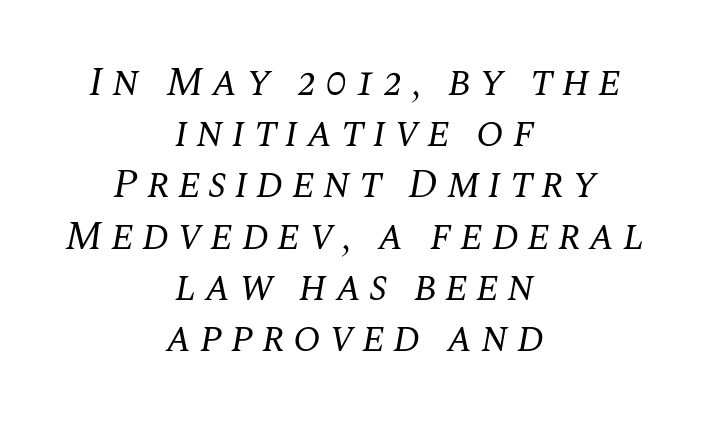
Q: Is the text bold? A: No.
Q: Is the text italic (slanted)? A: Yes, it leans right by about 10 degrees.
Q: Is the typeface a serif or a sans-serif typeface? A: Serif.
Q: Is the text underlined? A: No.
Q: How is the paragraph aligned? A: Centered.
Q: Is the spacing between letters normal or unusually wide? A: Unusually wide.
Q: Is the spacing between lines tight, normal or loose? A: Normal.
Q: Width (condensed, normal, or wide)? A: Normal.
Q: Stroke contrast? A: Medium.
Q: x-height? A: Large.
Q: Monospaced? A: No.
